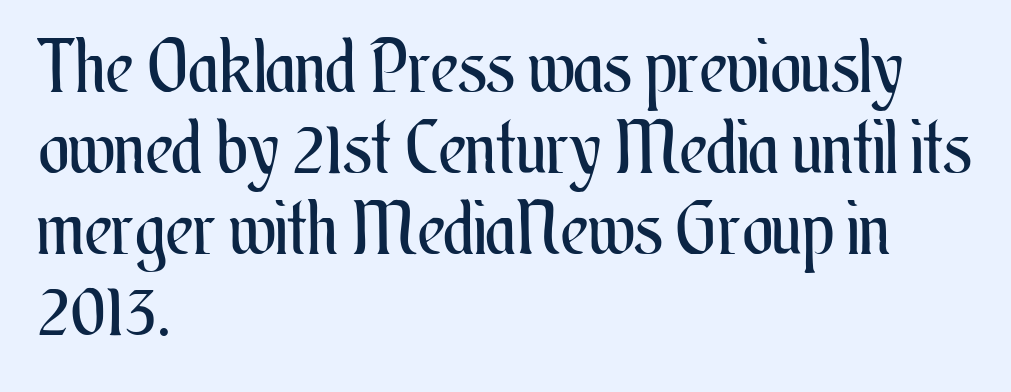
Q: Is the text bold? A: No.
Q: Is the text italic (slanted)? A: No, it is upright.
Q: Is the text underlined? A: No.
Q: How is the paragraph aligned? A: Left-aligned.
Q: Is the spacing between letters normal or unusually wide? A: Normal.
Q: Is the spacing between lines tight, normal or loose? A: Tight.
Q: Width (condensed, normal, or wide)? A: Condensed.
Q: Stroke contrast? A: Medium.
Q: x-height? A: Small.
Q: Monospaced? A: No.
